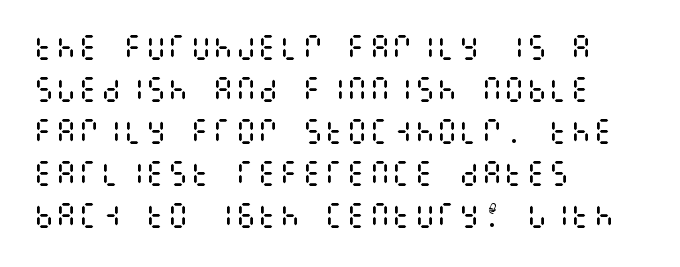
Q: Is the text bold? A: No.
Q: Is the text italic (slanted)? A: No, it is upright.
Q: Is the text underlined? A: No.
Q: How is the paragraph aligned? A: Left-aligned.
Q: Is the spacing between letters normal or unusually wide? A: Normal.
Q: Is the spacing between lines tight, normal or loose? A: Normal.
Q: Width (condensed, normal, or wide)? A: Condensed.
Q: Stroke contrast? A: Medium.
Q: x-height? A: Large.
